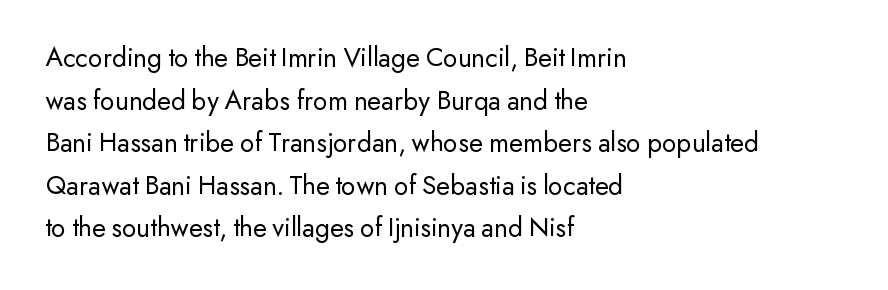
The image shows 28 px regular-weight sans-serif type, upright; set left-aligned, normal line spacing (1.52x), normal letter spacing, not underlined; low stroke contrast and a small x-height.
